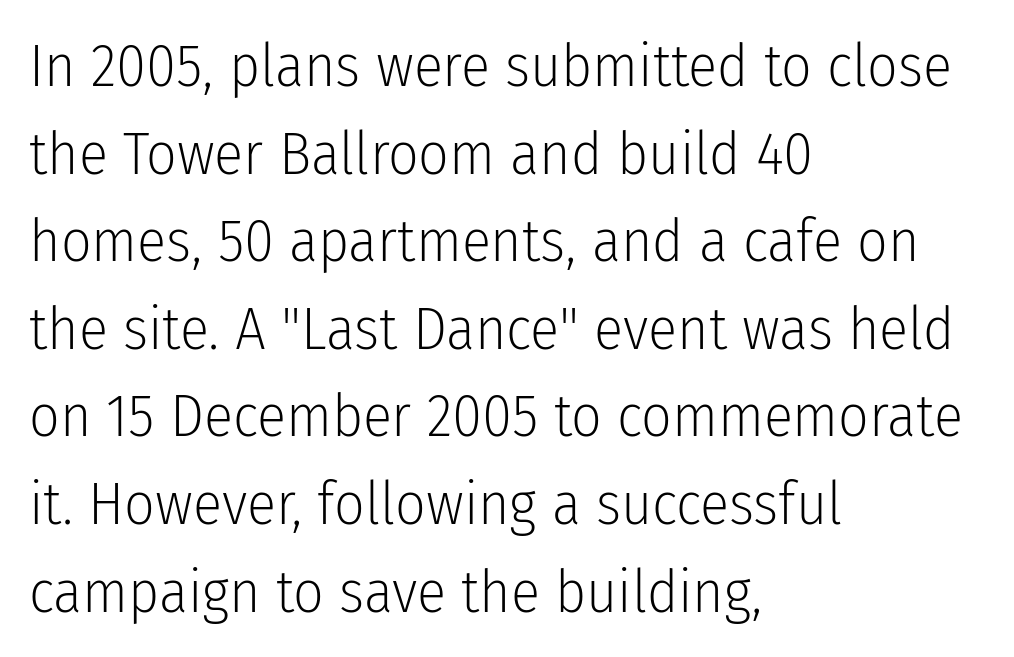
The image shows 60 px light, condensed sans-serif type, upright; set left-aligned, normal line spacing (1.46x), normal letter spacing, not underlined; low stroke contrast and a medium x-height.
